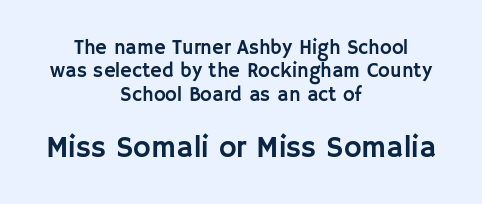
{"serif": "no", "italic": "no", "width": "normal", "stroke_contrast": "low", "x_height": "large", "monospaced": "no", "underline": "no", "align": "center", "line_spacing_ratio": 1.17, "letter_spacing": "normal", "letter_spacing_em": 0.0, "larger_block": "second", "size_ratio": 1.5, "glyph_px": 30}
